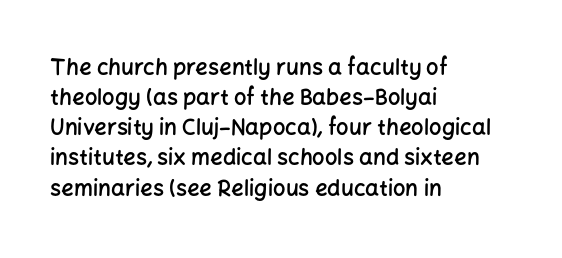
{"italic": "no", "bold": "semi", "underline": "no", "align": "left", "line_spacing": "normal", "line_spacing_ratio": 1.37, "letter_spacing": "normal", "letter_spacing_em": 0.0, "glyph_px": 22}
